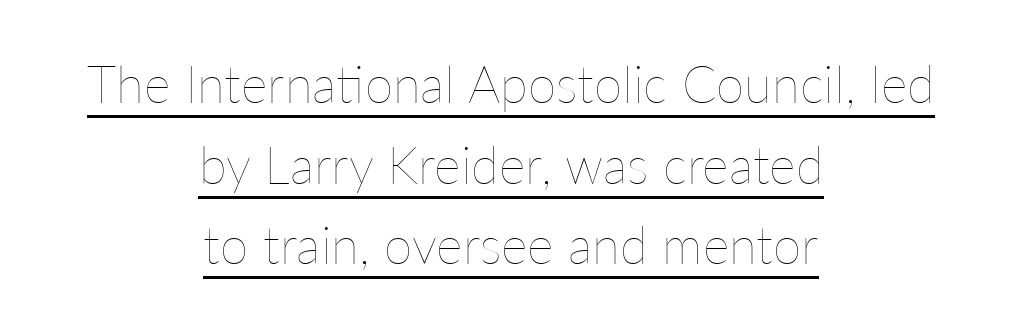
Q: Is the text bold? A: No.
Q: Is the text italic (slanted)? A: No, it is upright.
Q: Is the text underlined? A: Yes.
Q: How is the paragraph aligned? A: Centered.
Q: Is the spacing between letters normal or unusually wide? A: Normal.
Q: Is the spacing between lines tight, normal or loose? A: Normal.
Q: Width (condensed, normal, or wide)? A: Normal.
Q: Stroke contrast? A: Low.
Q: x-height? A: Medium.
Q: Monospaced? A: No.
